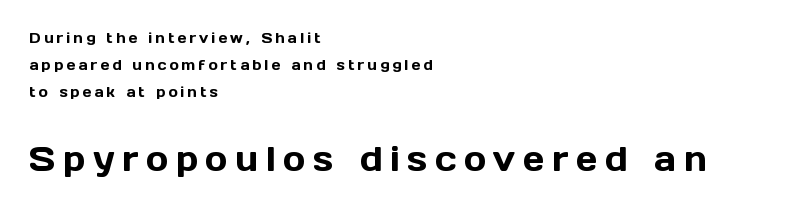
{"serif": "no", "italic": "no", "width": "normal", "x_height": "medium", "monospaced": "no", "underline": "no", "align": "left", "line_spacing": "loose", "line_spacing_ratio": 1.93, "letter_spacing": "wide", "letter_spacing_em": 0.22, "larger_block": "second", "size_ratio": 2.43, "glyph_px": 34}
